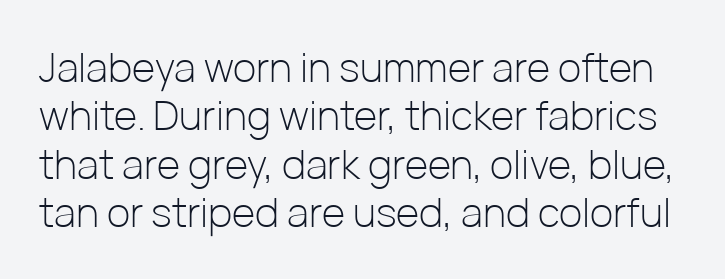
{"serif": "no", "italic": "no", "bold": "no", "weight": "light", "width": "normal", "stroke_contrast": "low", "x_height": "medium", "monospaced": "no", "underline": "no", "line_spacing_ratio": 1.21, "letter_spacing": "normal", "letter_spacing_em": 0.0, "glyph_px": 40}
